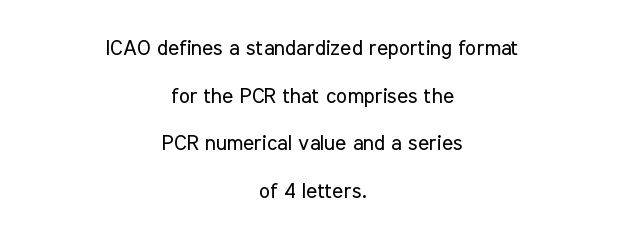
The image shows 21 px text type, upright; set centered, loose line spacing (2.27x), normal letter spacing, not underlined.
